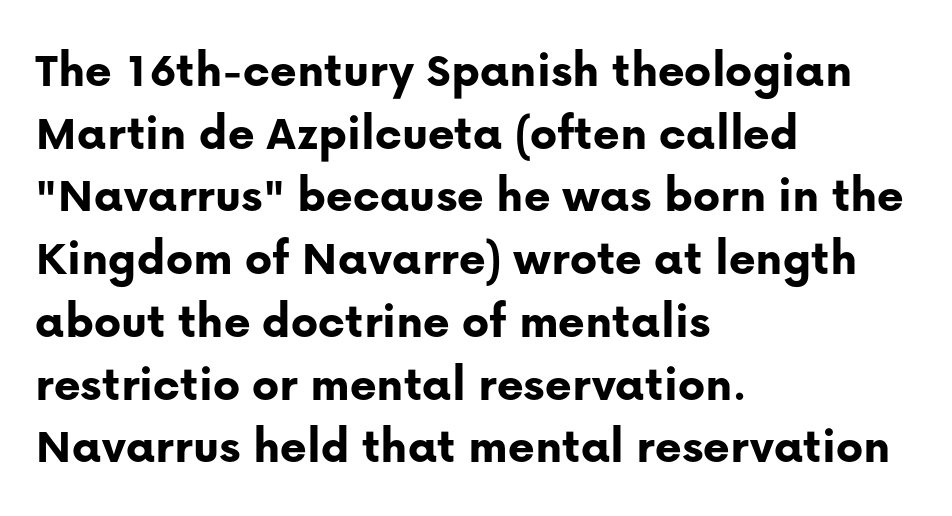
The image shows 51 px bold sans-serif type, upright; set left-aligned, line spacing 1.23x, normal letter spacing, not underlined; low stroke contrast and a medium x-height.
